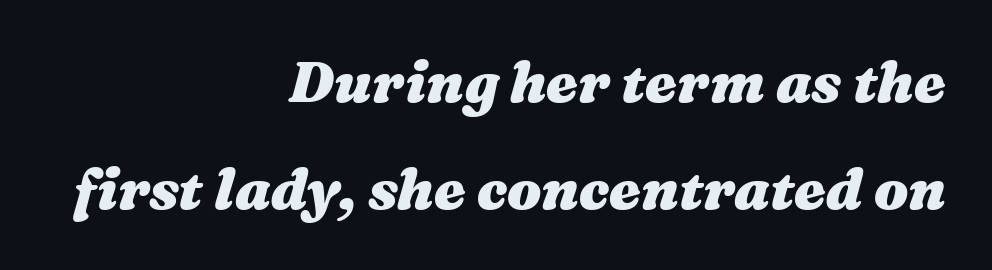
The image shows 57 px heavy, wide type, italic (leaning right); set right-aligned, line spacing 1.87x, normal letter spacing, not underlined; medium stroke contrast and a medium x-height.
